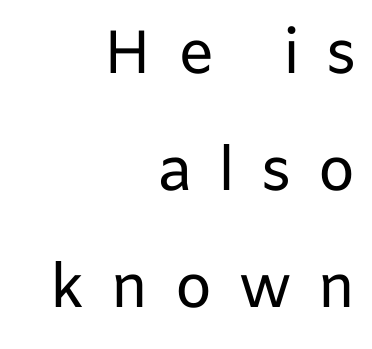
Q: Is the text bold? A: No.
Q: Is the text italic (slanted)? A: No, it is upright.
Q: Is the typeface a serif or a sans-serif typeface? A: Sans-serif.
Q: Is the text underlined? A: No.
Q: How is the paragraph aligned? A: Right-aligned.
Q: Is the spacing between letters normal or unusually wide? A: Unusually wide.
Q: Is the spacing between lines tight, normal or loose? A: Loose.
Q: Width (condensed, normal, or wide)? A: Normal.
Q: Stroke contrast? A: Low.
Q: x-height? A: Medium.
Q: Monospaced? A: No.
